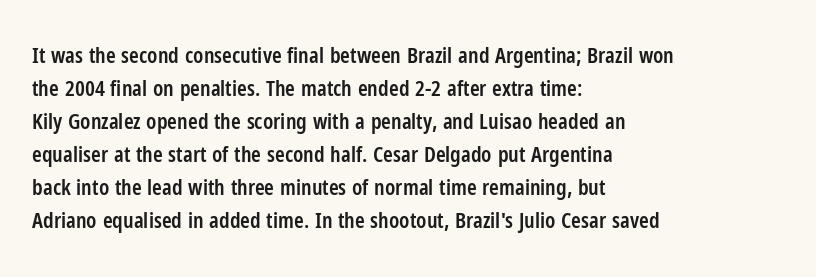
Q: Is the text bold? A: Semi-bold.
Q: Is the text italic (slanted)? A: No, it is upright.
Q: Is the text underlined? A: No.
Q: How is the paragraph aligned? A: Left-aligned.
Q: Is the spacing between letters normal or unusually wide? A: Normal.
Q: Is the spacing between lines tight, normal or loose? A: Normal.
